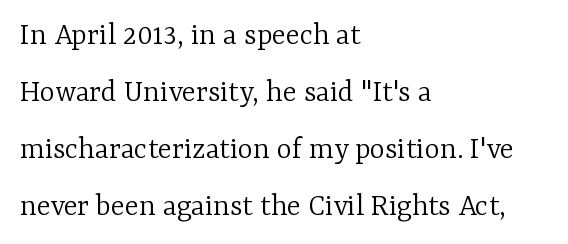
The image shows 32 px light serif type, upright; set left-aligned, line spacing 1.78x, normal letter spacing, not underlined; low stroke contrast and a medium x-height.
